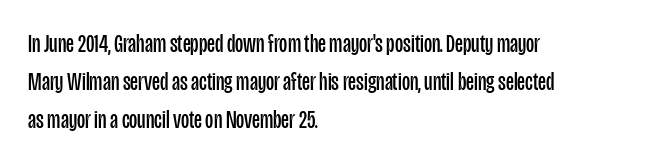
Q: Is the text bold? A: No.
Q: Is the text italic (slanted)? A: No, it is upright.
Q: Is the text underlined? A: No.
Q: How is the paragraph aligned? A: Left-aligned.
Q: Is the spacing between letters normal or unusually wide? A: Normal.
Q: Is the spacing between lines tight, normal or loose? A: Normal.
